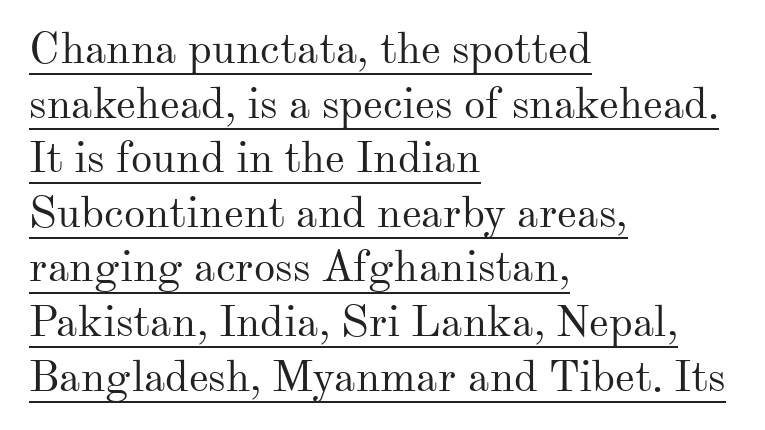
{"serif": "yes", "italic": "no", "bold": "no", "weight": "regular", "width": "normal", "stroke_contrast": "medium", "x_height": "small", "monospaced": "no", "underline": "yes", "align": "left", "line_spacing": "normal", "line_spacing_ratio": 1.27, "letter_spacing": "normal", "letter_spacing_em": 0.0, "glyph_px": 43}
